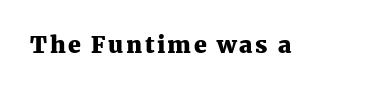
The words here are not underlined. Ascenders rise straight up at ninety degrees. What weight is shown? A full bold with thick strokes.
